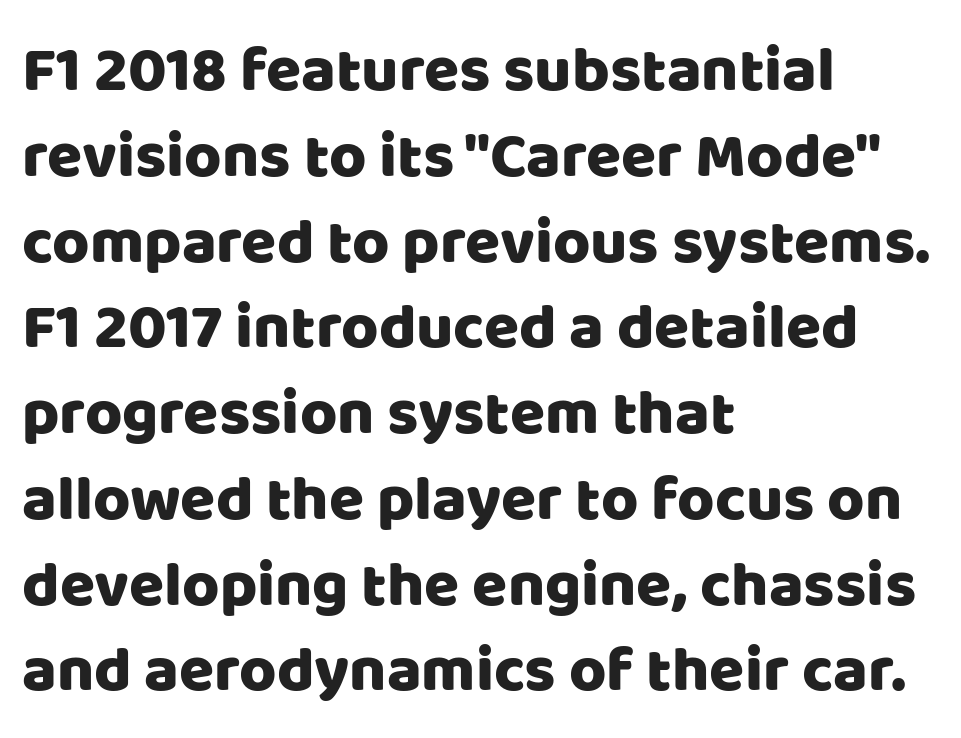
Q: Is the text italic (slanted)? A: No, it is upright.
Q: Is the typeface a serif or a sans-serif typeface? A: Sans-serif.
Q: Is the text underlined? A: No.
Q: How is the paragraph aligned? A: Left-aligned.
Q: Is the spacing between letters normal or unusually wide? A: Normal.
Q: Is the spacing between lines tight, normal or loose? A: Normal.
Q: Width (condensed, normal, or wide)? A: Normal.
Q: Stroke contrast? A: Low.
Q: x-height? A: Large.
Q: Monospaced? A: No.
